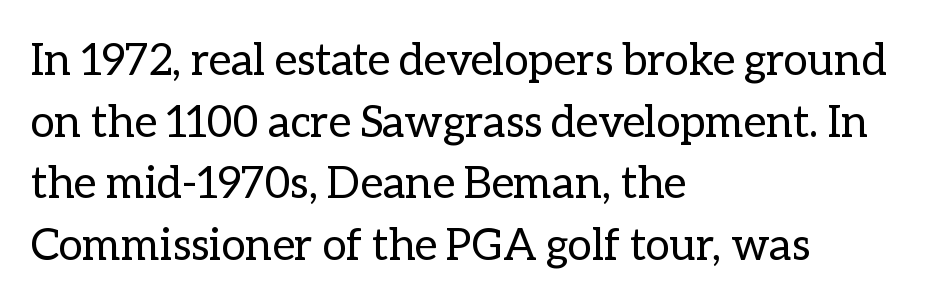
Bare-footed words on every line. The rag falls on the right side of this text block. Italic? Not at all — the glyphs are vertical. In terms of leading, this rendering sits right in the middle. Character widths vary here, with narrow letters taking less room than wide ones.
